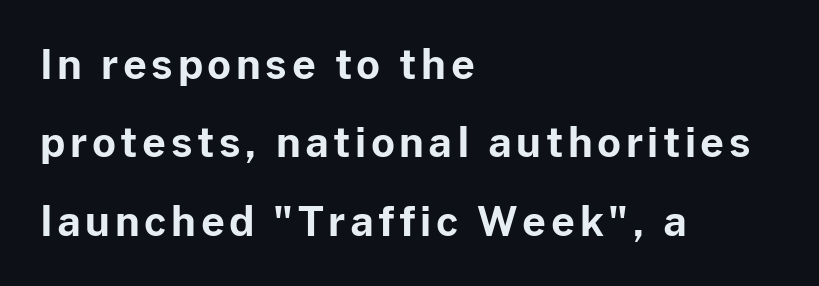
{"serif": "no", "italic": "no", "bold": "yes", "weight": "bold", "width": "normal", "stroke_contrast": "low", "x_height": "medium", "monospaced": "no", "underline": "no", "align": "left", "line_spacing": "loose", "line_spacing_ratio": 1.91, "glyph_px": 41}
